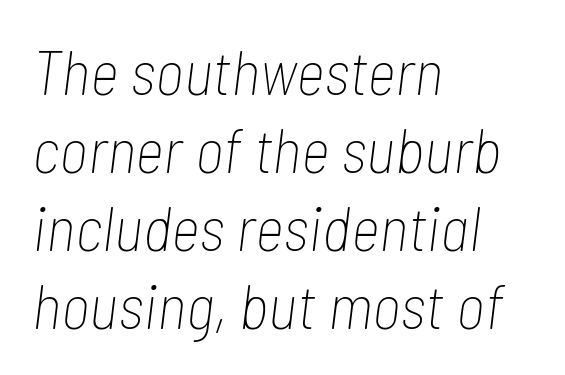
{"italic": "yes", "lean": "right", "slant_degrees": 7, "bold": "no", "weight": "thin", "width": "condensed", "stroke_contrast": "low", "x_height": "medium", "monospaced": "no", "underline": "no", "align": "left", "line_spacing_ratio": 1.24, "letter_spacing": "normal", "letter_spacing_em": 0.0, "glyph_px": 63}
